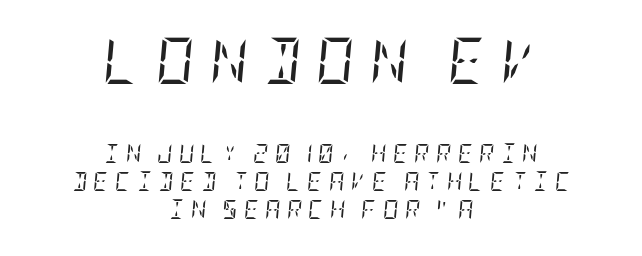
The image shows 47 px regular-weight, condensed serif type, italic (leaning right); set centered, normal line spacing (1.47x), unusually wide letter spacing (+0.32 em), not underlined; the first (top) block is 2.47x larger; low stroke contrast and a large x-height.
